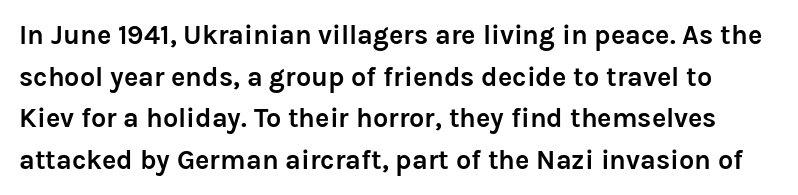
This sample uses plain, unmodified letter spacing. Chunky letters — that's bold for sure. The lines sit at an ordinary, default distance from one another. Bare-footed words on every line.
